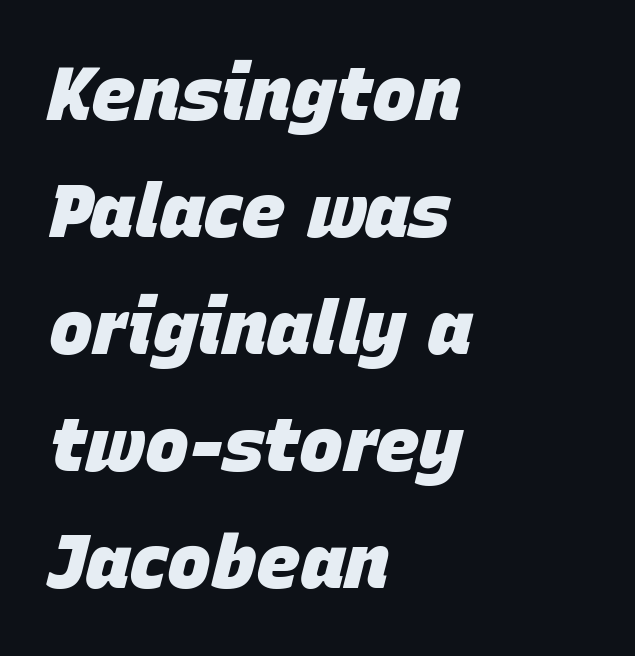
The setting favours the left margin, as ordinary paragraphs usually do. The space directly below the letters is spotless. How would I describe the line gaps? Plain and ordinary. There is no visible air inserted between adjacent glyphs. The whole block is typeset with a tilt.
